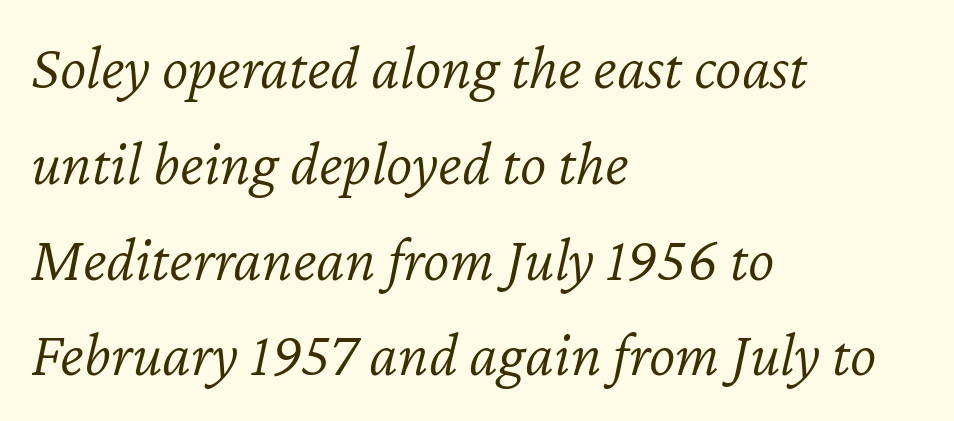
Q: Is the text bold? A: No.
Q: Is the text italic (slanted)? A: Yes, it leans right by about 12 degrees.
Q: Is the text underlined? A: No.
Q: How is the paragraph aligned? A: Left-aligned.
Q: Is the spacing between letters normal or unusually wide? A: Normal.
Q: Is the spacing between lines tight, normal or loose? A: Normal.
Q: Width (condensed, normal, or wide)? A: Normal.
Q: Stroke contrast? A: Low.
Q: x-height? A: Medium.
Q: Monospaced? A: No.
